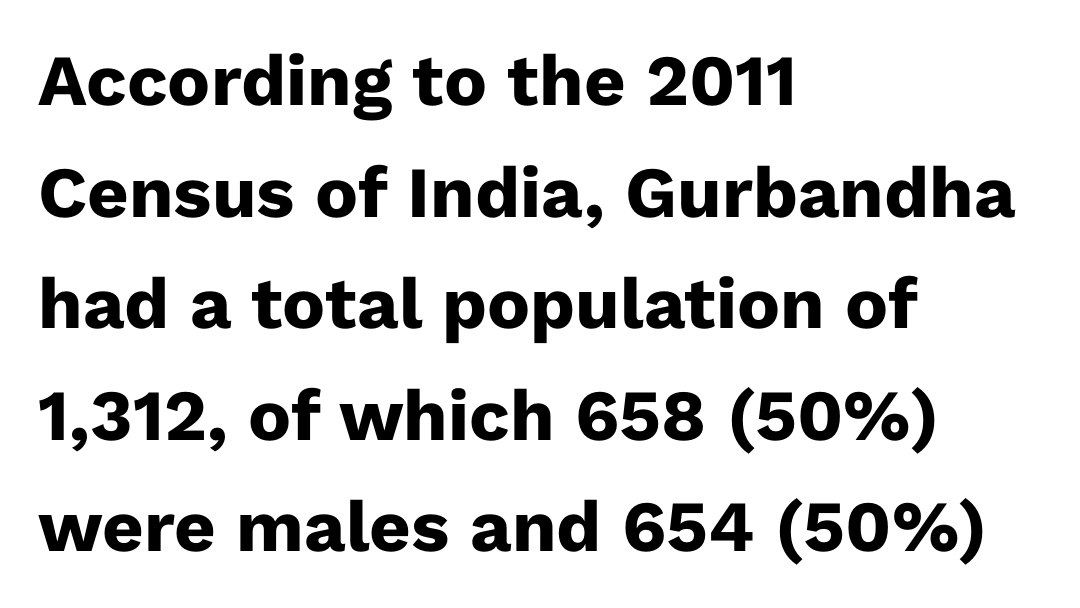
{"serif": "no", "italic": "no", "bold": "yes", "weight": "heavy", "width": "normal", "stroke_contrast": "low", "x_height": "medium", "monospaced": "no", "underline": "no", "align": "left", "line_spacing": "normal", "line_spacing_ratio": 1.55, "letter_spacing": "normal", "letter_spacing_em": 0.0, "glyph_px": 72}
